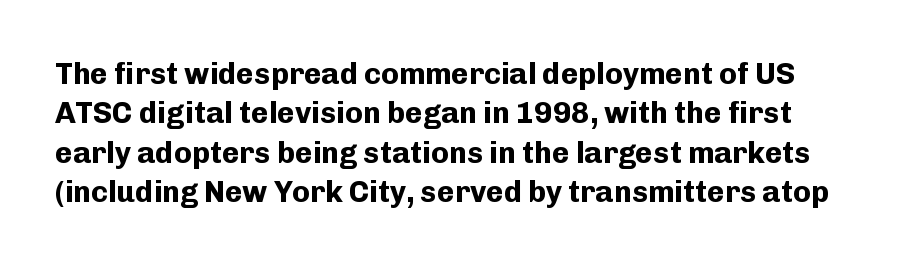
Q: Is the text bold? A: Yes.
Q: Is the text italic (slanted)? A: No, it is upright.
Q: Is the typeface a serif or a sans-serif typeface? A: Sans-serif.
Q: Is the text underlined? A: No.
Q: Is the spacing between letters normal or unusually wide? A: Normal.
Q: Is the spacing between lines tight, normal or loose? A: Normal.
Q: Width (condensed, normal, or wide)? A: Normal.
Q: Stroke contrast? A: Low.
Q: x-height? A: Medium.
Q: Monospaced? A: No.
